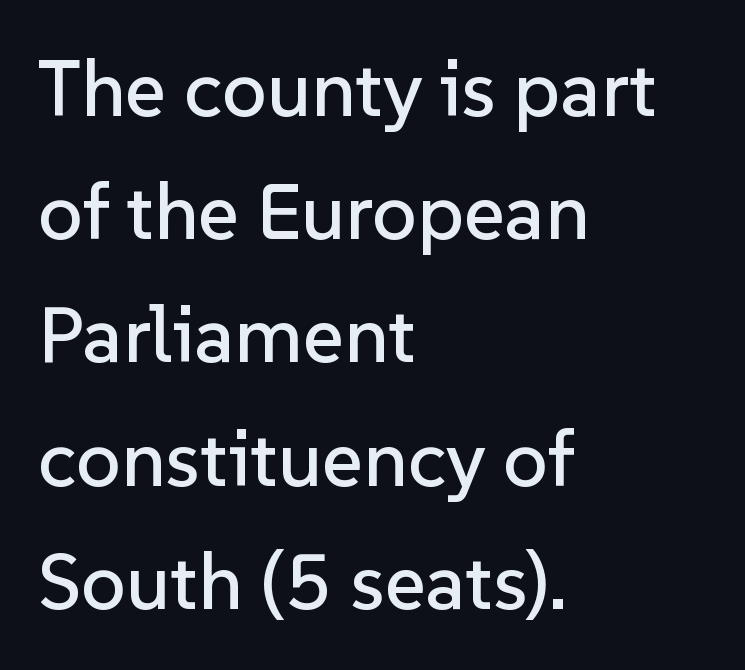
The typography opts for an upright posture over an oblique one. Notice how the passage keeps a crisp vertical edge on the left only. The face used here is proportionally spaced, like ordinary book or web type. Does the leading feel generous? No, just average. Words appear dense and cohesive because spacing is normal. Note: no serifs on the glyphs.
